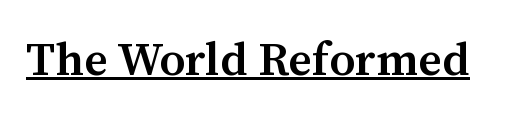
Q: Is the text bold? A: Semi-bold.
Q: Is the text italic (slanted)? A: No, it is upright.
Q: Is the typeface a serif or a sans-serif typeface? A: Serif.
Q: Is the text underlined? A: Yes.
Q: Is the spacing between letters normal or unusually wide? A: Normal.
Q: Width (condensed, normal, or wide)? A: Normal.
Q: Stroke contrast? A: Medium.
Q: x-height? A: Medium.
Q: Monospaced? A: No.
